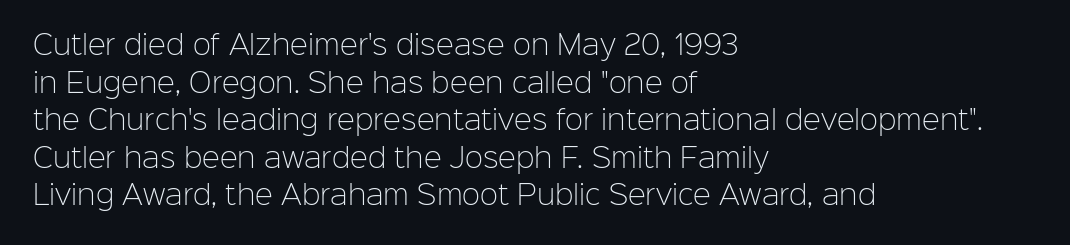
The image shows 27 px text type, upright; set left-aligned, normal line spacing (1.39x), normal letter spacing, not underlined.
